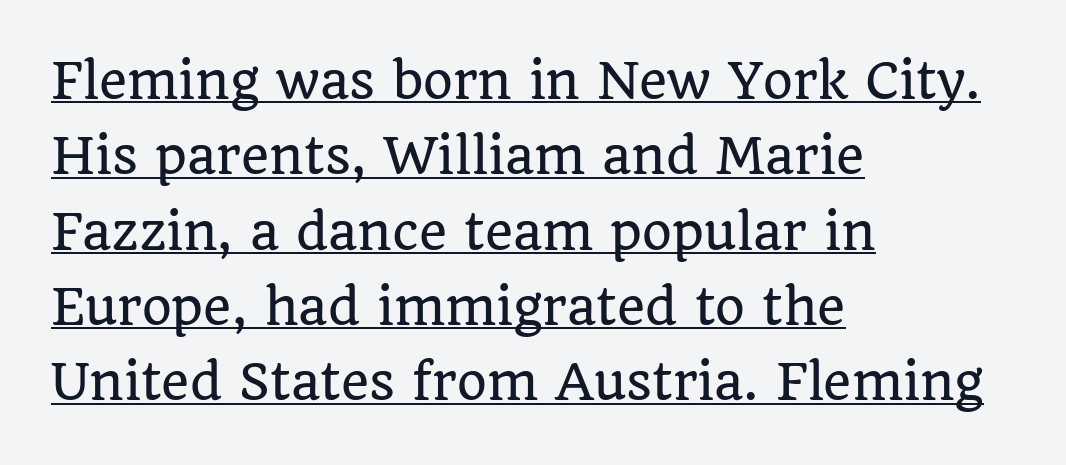
Q: Is the text italic (slanted)? A: No, it is upright.
Q: Is the typeface a serif or a sans-serif typeface? A: Serif.
Q: Is the text underlined? A: Yes.
Q: How is the paragraph aligned? A: Left-aligned.
Q: Is the spacing between letters normal or unusually wide? A: Normal.
Q: Is the spacing between lines tight, normal or loose? A: Normal.
Q: Width (condensed, normal, or wide)? A: Normal.
Q: Stroke contrast? A: Low.
Q: x-height? A: Large.
Q: Monospaced? A: No.
